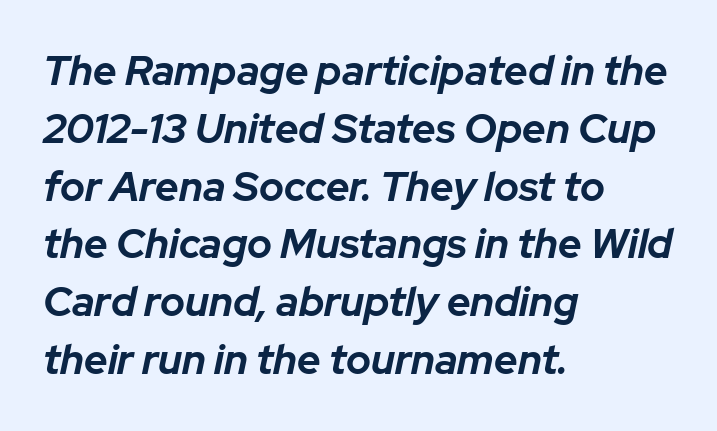
Q: Is the text bold? A: Yes.
Q: Is the text italic (slanted)? A: Yes, it leans right by about 12 degrees.
Q: Is the text underlined? A: No.
Q: How is the paragraph aligned? A: Left-aligned.
Q: Is the spacing between letters normal or unusually wide? A: Normal.
Q: Is the spacing between lines tight, normal or loose? A: Normal.
Q: Width (condensed, normal, or wide)? A: Normal.
Q: Stroke contrast? A: Low.
Q: x-height? A: Medium.
Q: Monospaced? A: No.
